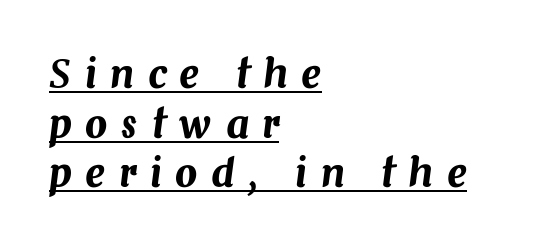
Every word sits above its own underline. Looking at the ascenders, they clearly lean. Leading: standard. The ragged edge is on the right, which tells us the setting is flush left.
